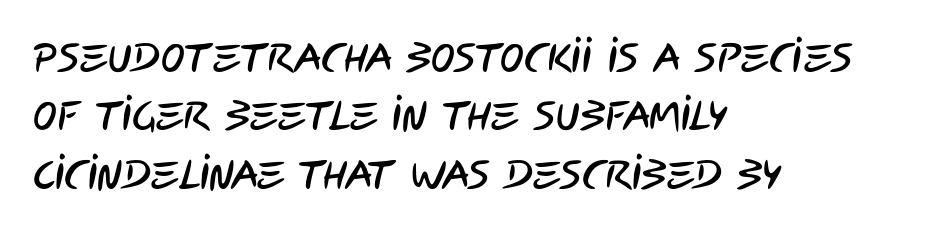
These lines are set flush left with a ragged right edge. Students, note that the glyphs here touch the page at normal intervals. Underlining? Definitely not there. The letters advance in unequal steps, a hallmark of proportional type. Honestly, the row spacing looks completely unremarkable. To sum up the face: it is a sans, with no serifs.
